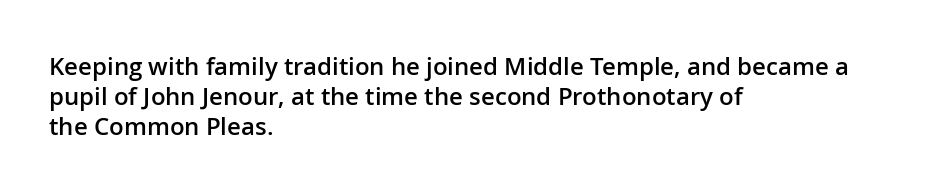
{"italic": "no", "bold": "semi", "underline": "no", "align": "left", "line_spacing_ratio": 1.24, "letter_spacing": "normal", "letter_spacing_em": 0.0, "glyph_px": 24}
